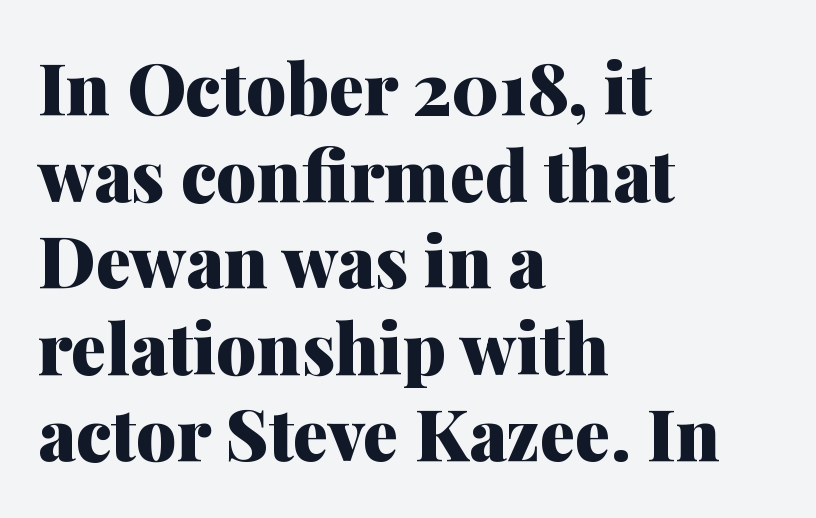
These lines were composed using upright roman letters. Caption: bold face, heavy strokes. Proportional: the letters do not fall into vertical columns. The rendering anchors every line to the left-hand side.
